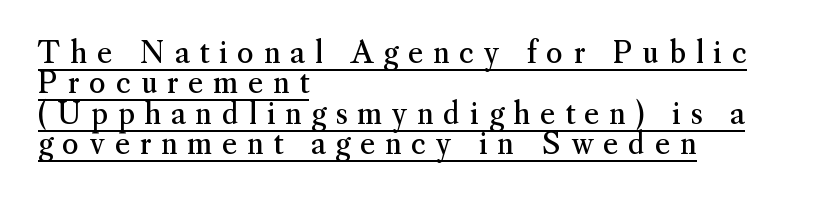
Q: Is the text bold? A: No.
Q: Is the text italic (slanted)? A: No, it is upright.
Q: Is the typeface a serif or a sans-serif typeface? A: Serif.
Q: Is the text underlined? A: Yes.
Q: How is the paragraph aligned? A: Left-aligned.
Q: Is the spacing between letters normal or unusually wide? A: Unusually wide.
Q: Is the spacing between lines tight, normal or loose? A: Tight.
Q: Width (condensed, normal, or wide)? A: Normal.
Q: Stroke contrast? A: Medium.
Q: x-height? A: Small.
Q: Monospaced? A: No.
